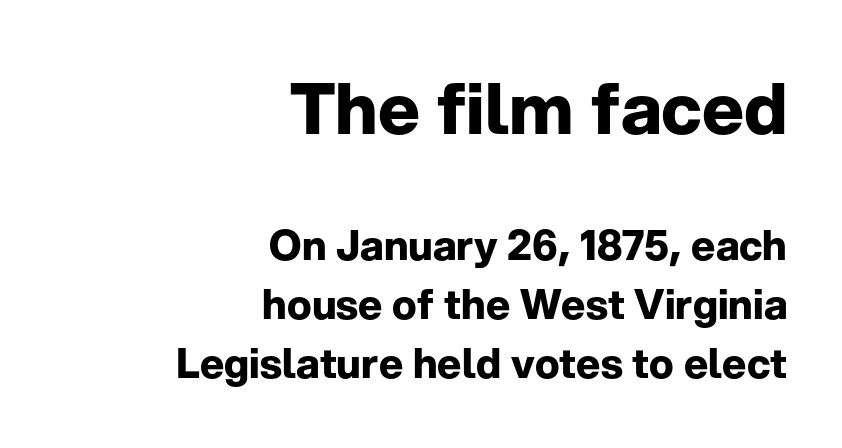
Chunky letters — that's bold for sure. What's the leading like? Ordinary, nothing unusual. Serifs: no, the terminals of the letterforms are clean. Plain, unruled lines of type. Posture: straight, roman, zero tilt.
